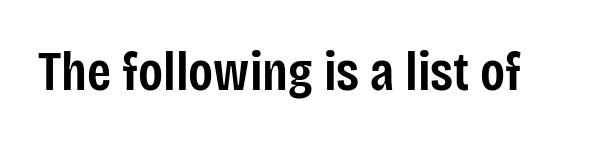
The specimen reads as upright at a glance. Compared with an ordinary text face, these strokes are moderately heavier — a semibold. Underline: absent. The font family rendered here belongs to the sans-serif group. The tracking reads as untouched default to a designer's eye. Looks like regular typesetting: each glyph gets only the width it needs.
